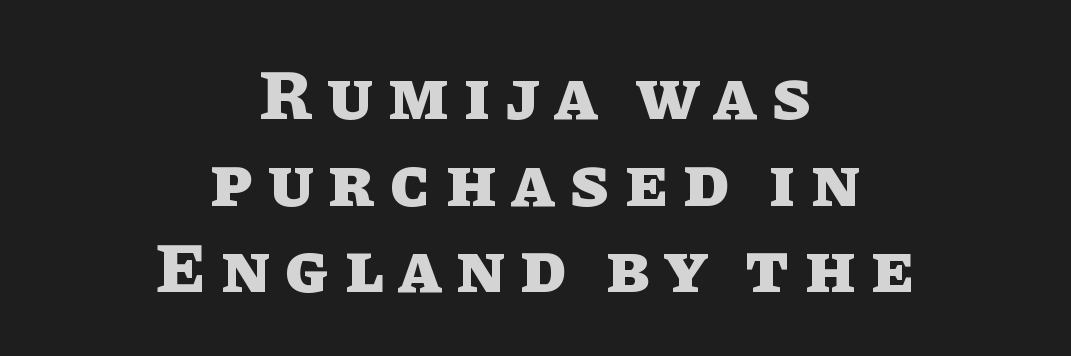
The image shows 71 px heavy type, upright; set centered, line spacing 1.22x, unusually wide letter spacing (+0.22 em), not underlined; low stroke contrast and a large x-height.
